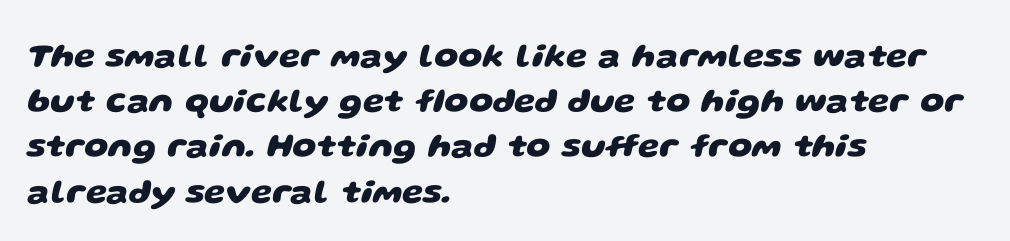
Each line starts at the same left margin while the right side varies. Each letter's strokes conclude bluntly, with no projecting serifs. Clear beneath every line of the passage. This sample has the flowing, uneven cadence of proportional lettering.
